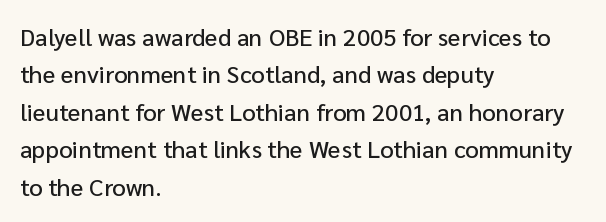
Quick note: interline space is typical. Ordinary non-slanted type is in use. The glyphs are unaccompanied by any horizontal stroke below them. The setting favours the left margin, as ordinary paragraphs usually do.
